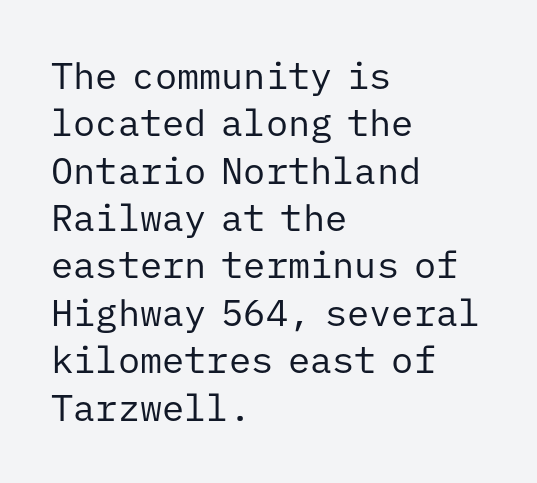
{"serif": "no", "italic": "no", "bold": "no", "weight": "regular", "width": "normal", "stroke_contrast": "low", "x_height": "medium", "monospaced": "yes", "underline": "no", "align": "left", "line_spacing": "normal", "line_spacing_ratio": 1.28, "letter_spacing": "normal", "letter_spacing_em": 0.0, "glyph_px": 37}
